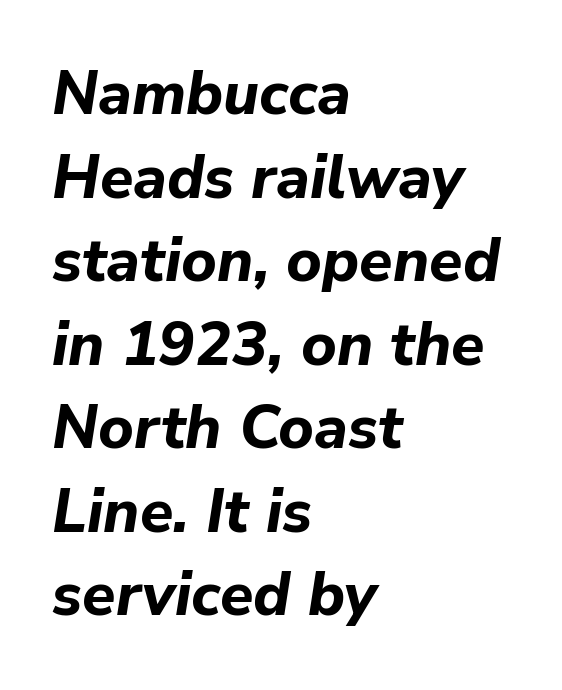
The rendering uses natural spacing where letterforms have individual widths. Looking at the ascenders, they clearly lean. Beneath every word, the page is bare. A classic flush-left, rag-right setting is used for this passage. Notice how descenders clear the ascenders below comfortably — that's standard leading. This is heavy type, rendered in bold.
